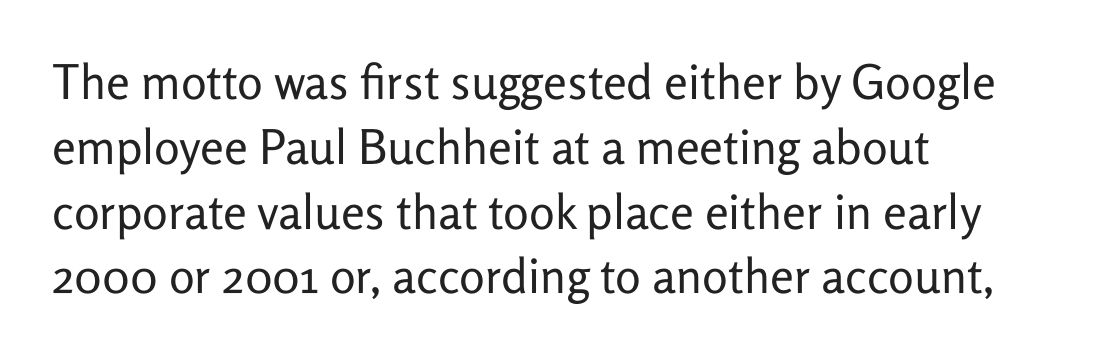
The axis of the letterforms is exactly vertical. Regarding serifs, this sample does without them. Quick note: underline off. One glance says typical: line gaps are just what's usual.
